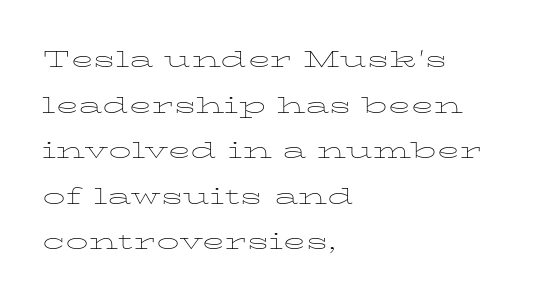
Any mark beneath the type? The region is blank. Upright lettering throughout. The paragraph has a hard left edge and a soft right edge. The font is comparable to plain body text, perhaps lighter. A typesetter would call this zero additional tracking.
